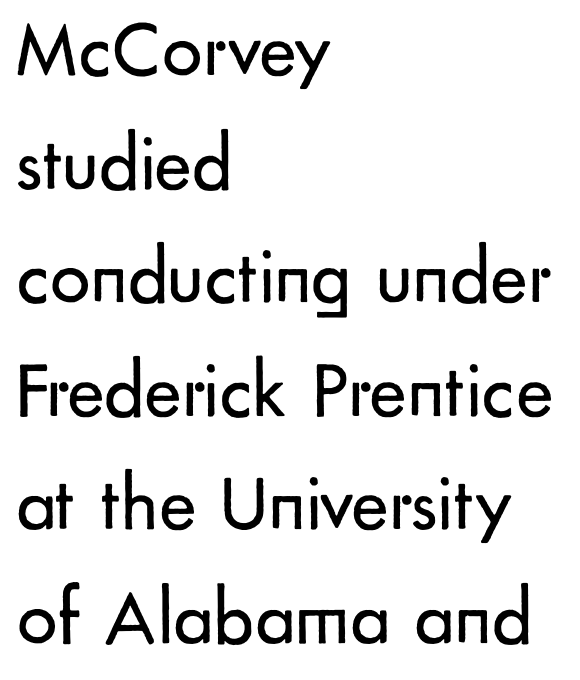
The image shows 80 px regular-weight sans-serif type, upright; set left-aligned, normal line spacing (1.42x), normal letter spacing, not underlined; low stroke contrast and a small x-height.
